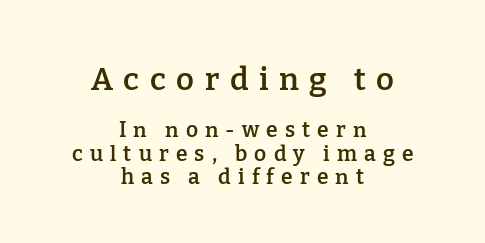
Clear beneath every line of the passage. Cramped leading. Honestly, the letter spacing is so wide it's the main thing you notice. This sample has the flowing, uneven cadence of proportional lettering. The block sitting higher on the canvas is the one with enlarged characters.
